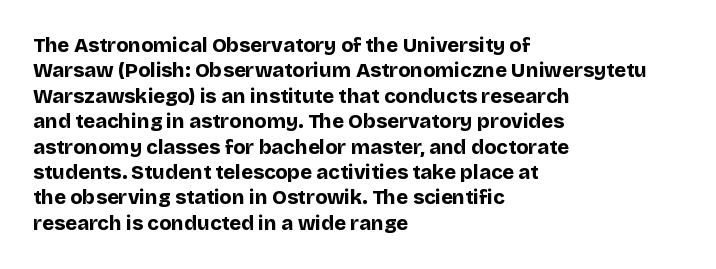
The image shows 20 px bold type, upright; set left-aligned, normal line spacing (1.27x), normal letter spacing, not underlined.
